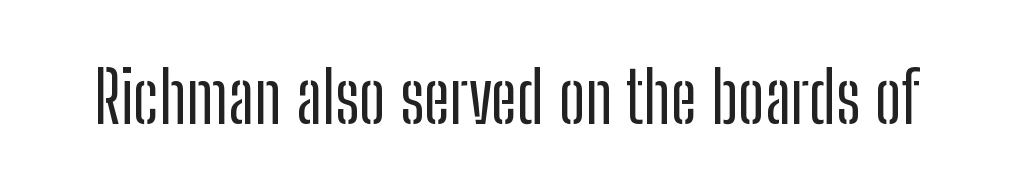
The face used here is proportionally spaced, like ordinary book or web type. This rendering leaves character spacing at its baseline value. Lines of text with bare space underneath. A roman cut, with each character standing at attention.
